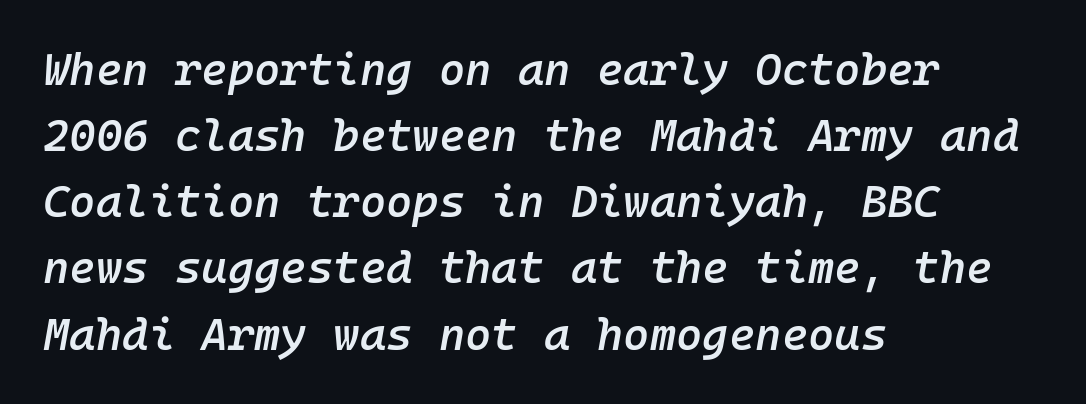
The image shows 45 px semibold type, italic (leaning right), monospaced; set left-aligned, normal line spacing (1.47x), normal letter spacing, not underlined; low stroke contrast and a medium x-height.
